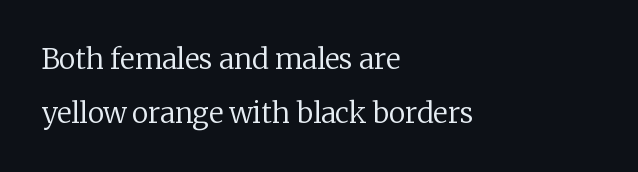
Q: Is the text bold? A: No.
Q: Is the text italic (slanted)? A: No, it is upright.
Q: Is the typeface a serif or a sans-serif typeface? A: Serif.
Q: Is the text underlined? A: No.
Q: How is the paragraph aligned? A: Left-aligned.
Q: Is the spacing between letters normal or unusually wide? A: Normal.
Q: Is the spacing between lines tight, normal or loose? A: Loose.
Q: Width (condensed, normal, or wide)? A: Normal.
Q: Stroke contrast? A: Low.
Q: x-height? A: Medium.
Q: Monospaced? A: No.
